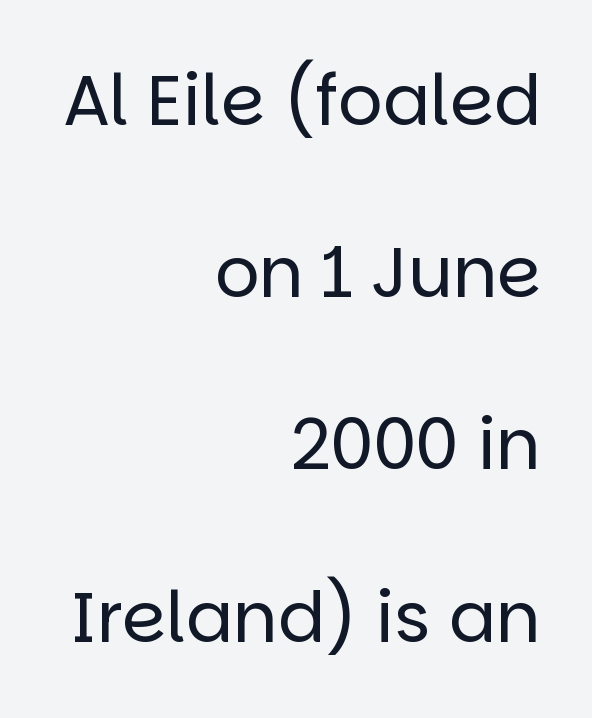
Leading is clearly above the norm, producing a sparse column. Each word holds together tightly as a unit, with standard inter-letter gaps. The face used here is proportionally spaced, like ordinary book or web type. Posture: straight, roman, zero tilt.
